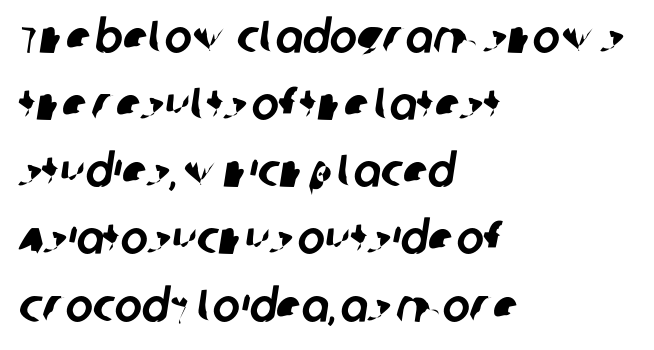
{"serif": "no", "width": "normal", "stroke_contrast": "low", "x_height": "large", "monospaced": "no", "underline": "no", "align": "left", "line_spacing": "normal", "line_spacing_ratio": 1.46, "letter_spacing": "normal", "letter_spacing_em": 0.0, "glyph_px": 46}
